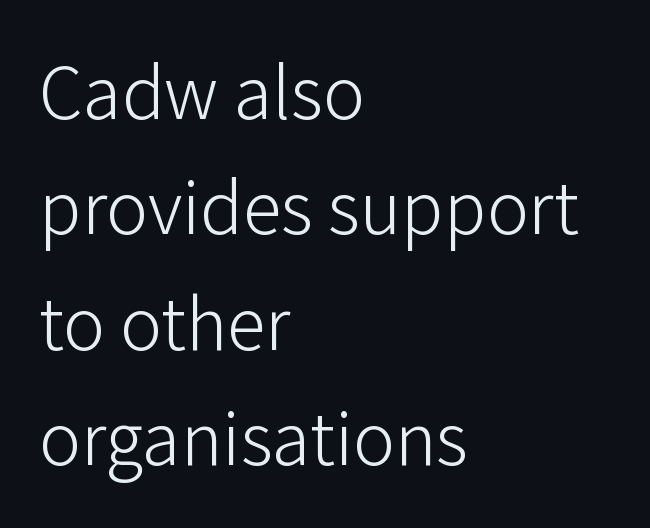
The passage shown has conventional tracking throughout. Is this a fixed-width face? No — the glyphs have proportional, varying widths. Leading: standard. These lines are composed in type without serifs. The weight would be labelled regular, book, light, or lighter still.
